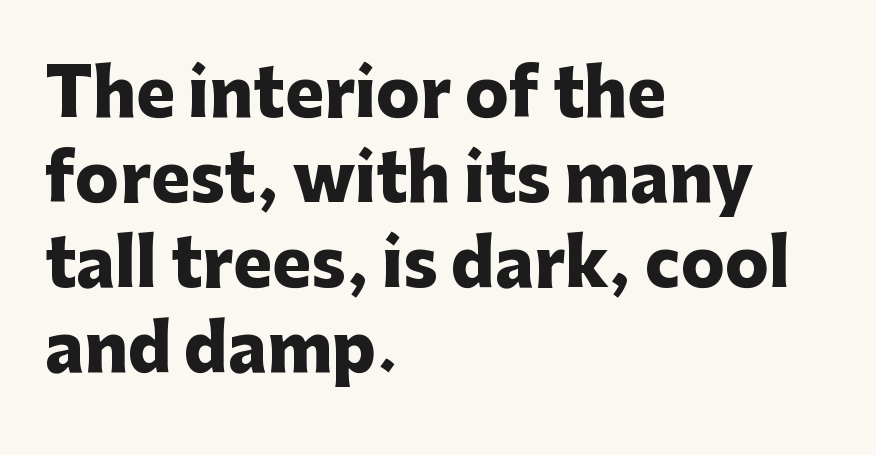
The image shows 65 px heavy sans-serif type, upright; set left-aligned, normal line spacing (1.31x), normal letter spacing, not underlined; low stroke contrast and a medium x-height.
